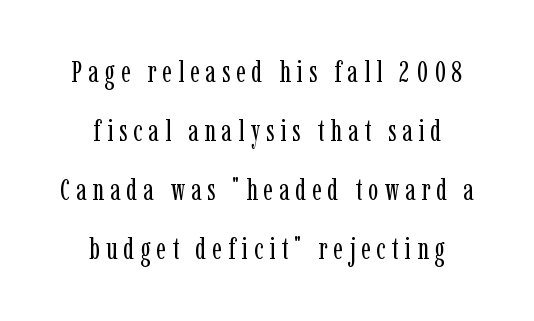
The image shows 30 px regular-weight, condensed serif type, upright; set centered, loose line spacing (1.97x), unusually wide letter spacing (+0.2 em), not underlined; low stroke contrast and a medium x-height.
